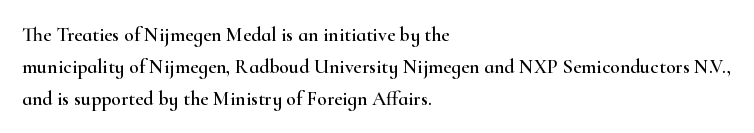
{"italic": "no", "underline": "no", "align": "left", "line_spacing": "normal", "line_spacing_ratio": 1.6, "letter_spacing": "normal", "letter_spacing_em": 0.0, "glyph_px": 20}
